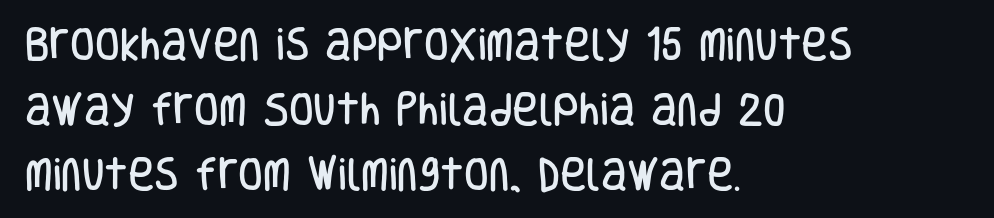
The image shows 36 px condensed sans-serif type, upright; set left-aligned, line spacing 1.81x, normal letter spacing, not underlined; low stroke contrast and a large x-height.
